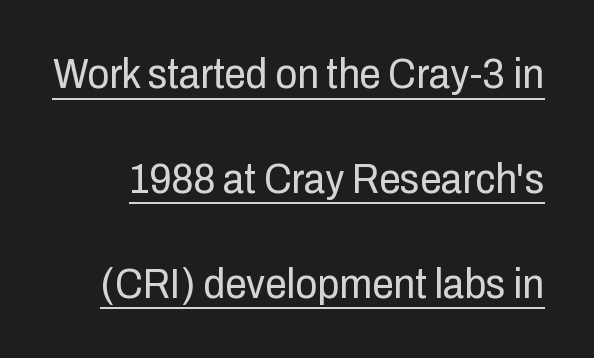
Q: Is the text bold? A: No.
Q: Is the text italic (slanted)? A: No, it is upright.
Q: Is the typeface a serif or a sans-serif typeface? A: Sans-serif.
Q: Is the text underlined? A: Yes.
Q: Is the spacing between letters normal or unusually wide? A: Normal.
Q: Is the spacing between lines tight, normal or loose? A: Loose.
Q: Width (condensed, normal, or wide)? A: Condensed.
Q: Stroke contrast? A: Low.
Q: x-height? A: Medium.
Q: Monospaced? A: No.
